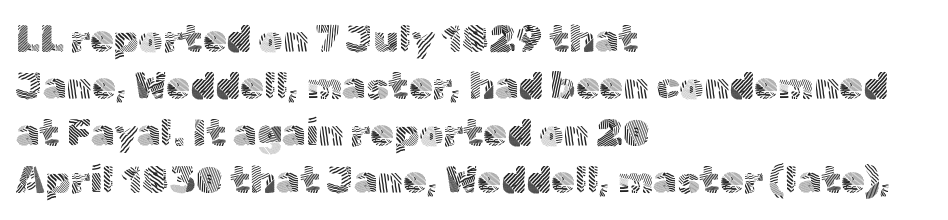
Heaviness? Minimal to ordinary, like unemphasized prose. If you drew a line through each stem, it would be perfectly vertical. Clear beneath every line of the passage. Note the varied advance widths — an 'i' is clearly narrower than an 'm'.
